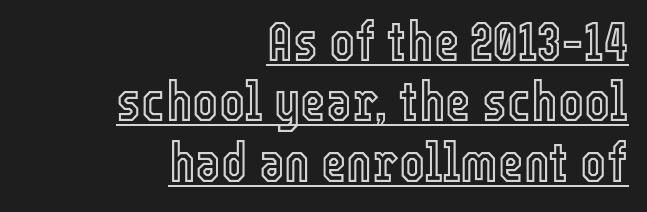
{"italic": "no", "width": "condensed", "x_height": "medium", "monospaced": "no", "underline": "yes", "align": "right", "line_spacing": "tight", "line_spacing_ratio": 1.1, "letter_spacing": "normal", "letter_spacing_em": 0.0, "glyph_px": 55}
